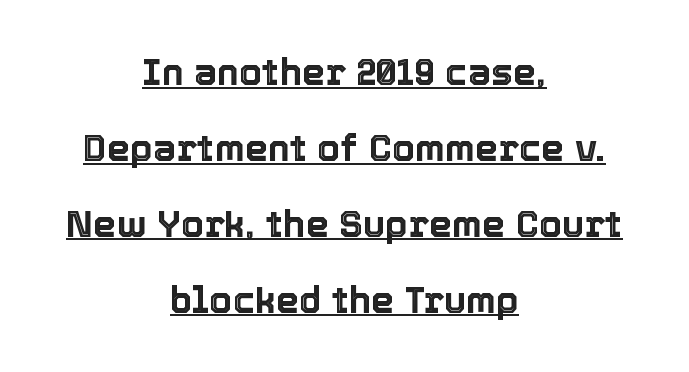
The image shows 37 px text type, upright; set centered, loose line spacing (2.05x), normal letter spacing, underlined; a medium x-height.
